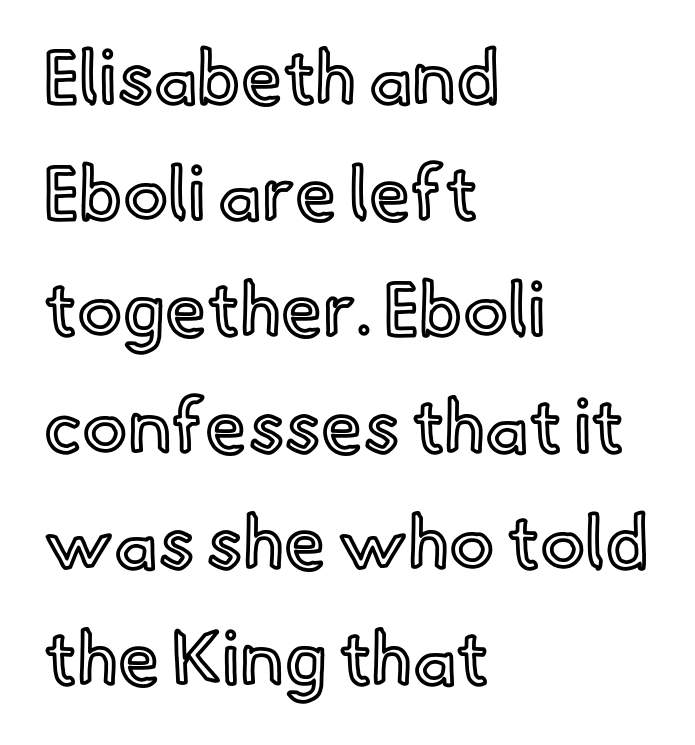
These lines are rendered in a variable-pitch font. The space beneath each line is pristine and unruled. The letterforms sit shoulder to shoulder at normal distance. Designer's note — italics off, roman on. The compositor pushed each line to the left boundary. Vertical spacing — default.
